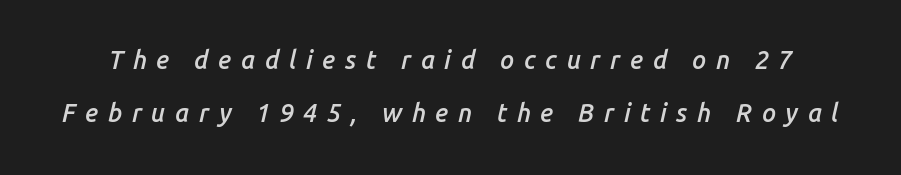
{"italic": "yes", "lean": "right", "slant_degrees": 14, "bold": "semi", "underline": "no", "line_spacing": "loose", "line_spacing_ratio": 2.14, "letter_spacing": "wide", "letter_spacing_em": 0.38, "glyph_px": 25}
